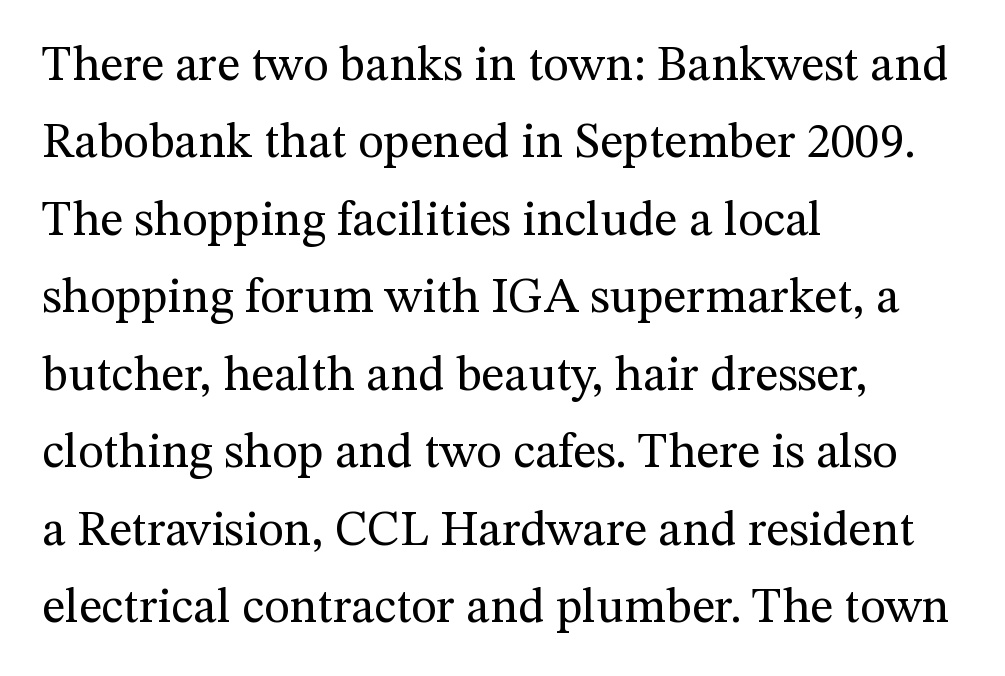
Q: Is the text bold? A: No.
Q: Is the text italic (slanted)? A: No, it is upright.
Q: Is the typeface a serif or a sans-serif typeface? A: Serif.
Q: Is the text underlined? A: No.
Q: How is the paragraph aligned? A: Left-aligned.
Q: Is the spacing between letters normal or unusually wide? A: Normal.
Q: Is the spacing between lines tight, normal or loose? A: Normal.
Q: Width (condensed, normal, or wide)? A: Normal.
Q: Stroke contrast? A: Medium.
Q: x-height? A: Medium.
Q: Monospaced? A: No.
